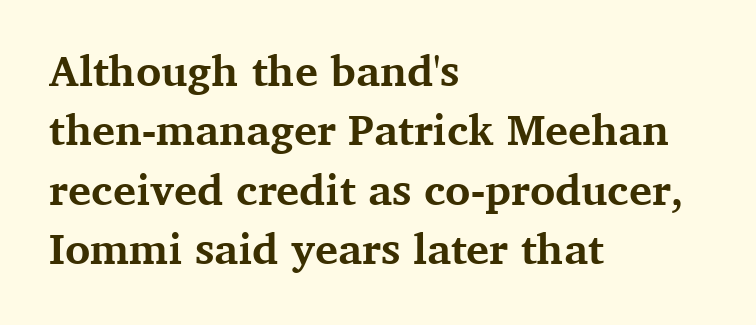
Q: Is the text bold? A: Yes.
Q: Is the text italic (slanted)? A: No, it is upright.
Q: Is the typeface a serif or a sans-serif typeface? A: Serif.
Q: Is the text underlined? A: No.
Q: How is the paragraph aligned? A: Left-aligned.
Q: Is the spacing between letters normal or unusually wide? A: Normal.
Q: Is the spacing between lines tight, normal or loose? A: Normal.
Q: Width (condensed, normal, or wide)? A: Normal.
Q: Stroke contrast? A: Medium.
Q: x-height? A: Medium.
Q: Monospaced? A: No.
